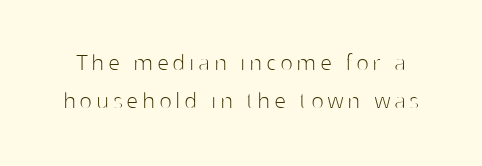
Regular leading. The typography opts for an upright posture over an oblique one. Descenders hang freely into open space. Counters stay open thanks to moderate or lighter strokes.
